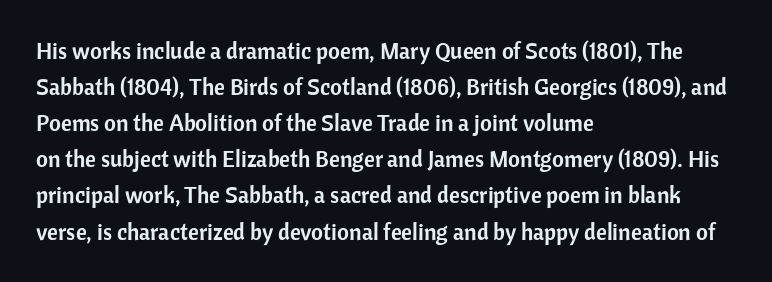
Regular leading. Check under the words: just untouched page. The type is set solid horizontally, with unmodified tracking. The paragraph has a hard left edge and a soft right edge.
